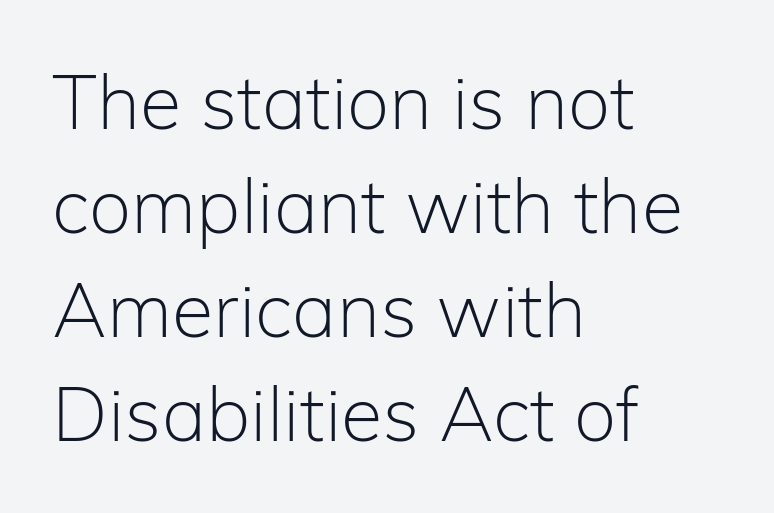
Q: Is the text bold? A: No.
Q: Is the text italic (slanted)? A: No, it is upright.
Q: Is the typeface a serif or a sans-serif typeface? A: Sans-serif.
Q: Is the text underlined? A: No.
Q: How is the paragraph aligned? A: Left-aligned.
Q: Is the spacing between letters normal or unusually wide? A: Normal.
Q: Is the spacing between lines tight, normal or loose? A: Normal.
Q: Width (condensed, normal, or wide)? A: Normal.
Q: Stroke contrast? A: Low.
Q: x-height? A: Medium.
Q: Monospaced? A: No.
